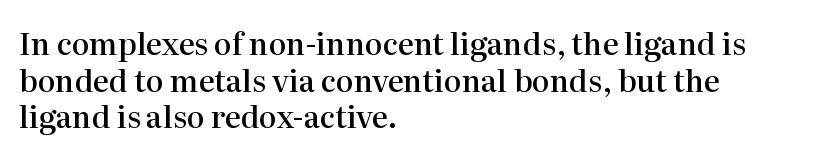
{"serif": "yes", "italic": "no", "bold": "semi", "weight": "semibold", "width": "normal", "stroke_contrast": "high", "x_height": "medium", "monospaced": "no", "underline": "no", "align": "left", "line_spacing_ratio": 1.22, "letter_spacing": "normal", "letter_spacing_em": 0.0, "glyph_px": 30}
